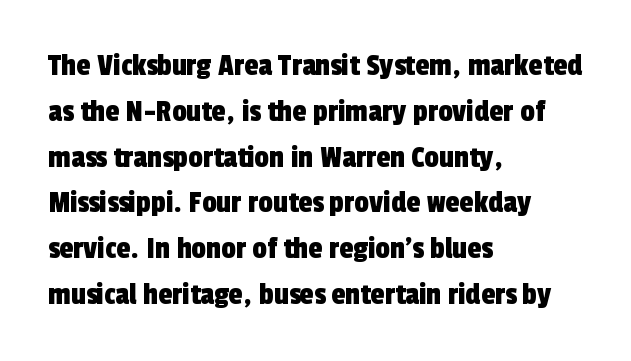
Q: Is the typeface a serif or a sans-serif typeface? A: Sans-serif.
Q: Is the text underlined? A: No.
Q: How is the paragraph aligned? A: Left-aligned.
Q: Is the spacing between letters normal or unusually wide? A: Normal.
Q: Is the spacing between lines tight, normal or loose? A: Normal.
Q: Width (condensed, normal, or wide)? A: Condensed.
Q: x-height? A: Medium.
Q: Monospaced? A: No.
